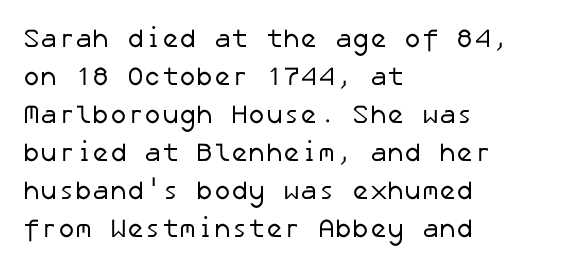
{"bold": "no", "underline": "no", "align": "left", "line_spacing": "normal", "line_spacing_ratio": 1.46, "letter_spacing": "normal", "letter_spacing_em": 0.0, "glyph_px": 26}
